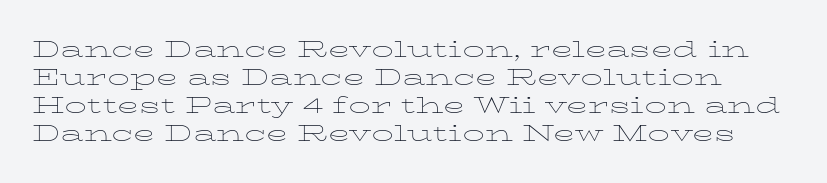
The image shows 22 px text type, upright; set normal line spacing (1.27x), normal letter spacing, not underlined.
